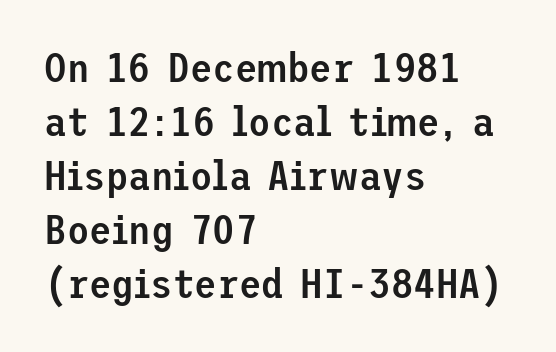
Q: Is the text bold? A: Semi-bold.
Q: Is the text italic (slanted)? A: No, it is upright.
Q: Is the typeface a serif or a sans-serif typeface? A: Sans-serif.
Q: Is the text underlined? A: No.
Q: How is the paragraph aligned? A: Left-aligned.
Q: Is the spacing between letters normal or unusually wide? A: Normal.
Q: Is the spacing between lines tight, normal or loose? A: Normal.
Q: Width (condensed, normal, or wide)? A: Normal.
Q: Stroke contrast? A: Low.
Q: x-height? A: Medium.
